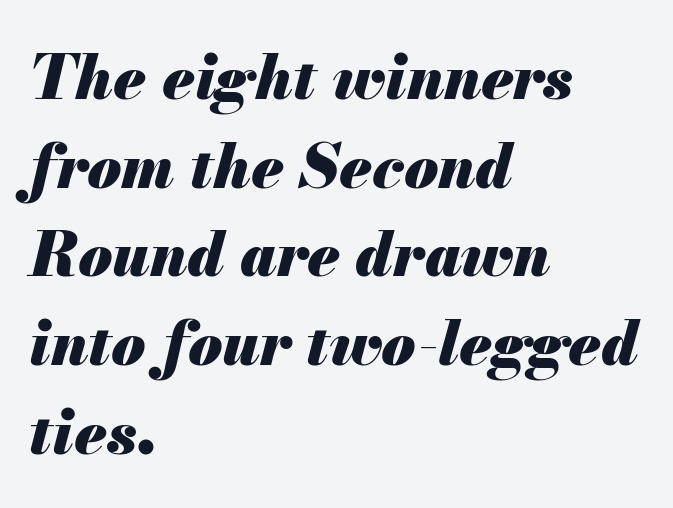
Q: Is the text bold? A: Yes.
Q: Is the text italic (slanted)? A: Yes, it leans right by about 13 degrees.
Q: Is the text underlined? A: No.
Q: How is the paragraph aligned? A: Left-aligned.
Q: Is the spacing between letters normal or unusually wide? A: Normal.
Q: Is the spacing between lines tight, normal or loose? A: Normal.
Q: Width (condensed, normal, or wide)? A: Normal.
Q: Stroke contrast? A: Medium.
Q: x-height? A: Small.
Q: Monospaced? A: No.
